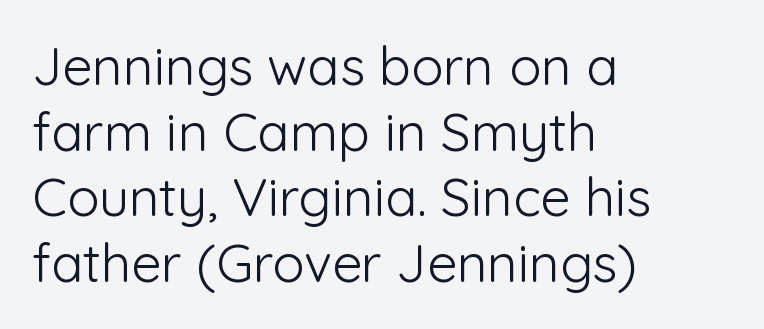
{"serif": "no", "italic": "no", "bold": "no", "weight": "light", "width": "normal", "stroke_contrast": "low", "x_height": "medium", "monospaced": "no", "underline": "no", "align": "left", "line_spacing_ratio": 1.24, "letter_spacing": "normal", "letter_spacing_em": 0.0, "glyph_px": 53}
